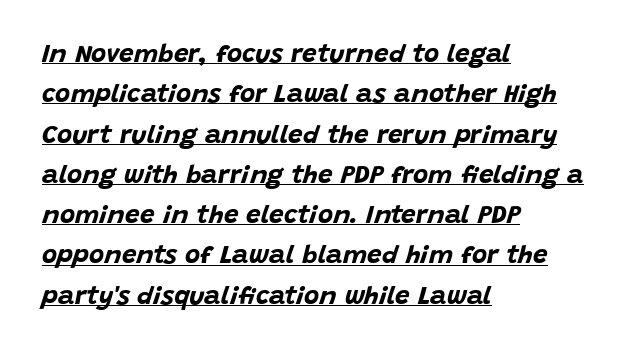
No extra tracking has been applied to these lines. The words here are underlined. Observe the lean: these are italic letterforms. Strokes here are thick enough to call this a true bold. This sample keeps an unexceptional amount of space between lines.
